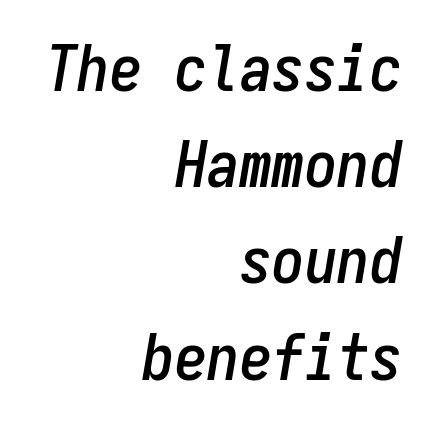
The image shows 65 px condensed type, italic (leaning right), monospaced; set right-aligned, normal line spacing (1.48x), normal letter spacing, not underlined; low stroke contrast and a medium x-height.
